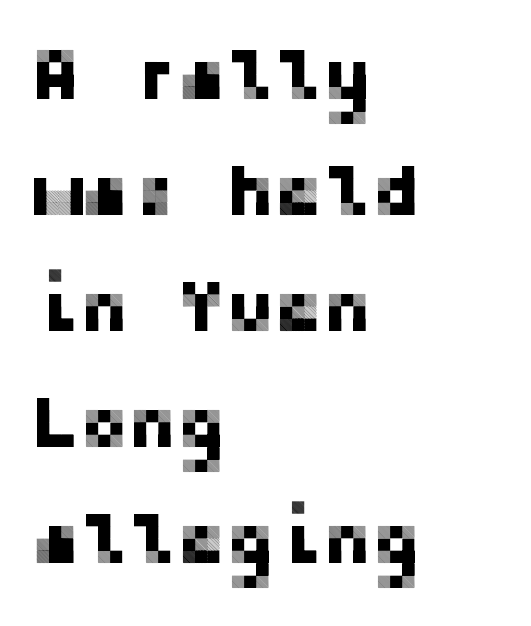
Q: Is the text italic (slanted)? A: No, it is upright.
Q: Is the typeface a serif or a sans-serif typeface? A: Sans-serif.
Q: Is the text underlined? A: No.
Q: How is the paragraph aligned? A: Left-aligned.
Q: Is the spacing between letters normal or unusually wide? A: Normal.
Q: Is the spacing between lines tight, normal or loose? A: Normal.
Q: Width (condensed, normal, or wide)? A: Normal.
Q: Stroke contrast? A: Low.
Q: x-height? A: Medium.
